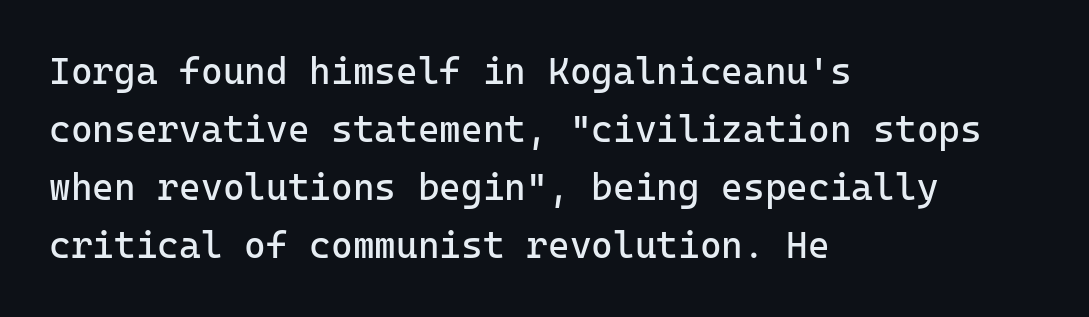
Reading down the column, the eye jumps a familiar distance to each next line. Do the characters align in a grid? Yes, the font is monospaced. I'd call this a sans setting — the letters go barefoot. Posture: upright roman.
